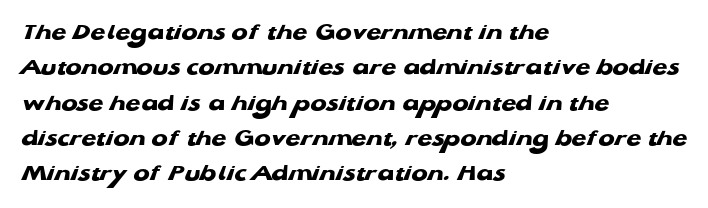
The image shows 24 px bold type; set left-aligned, normal line spacing (1.47x), normal letter spacing, not underlined.
